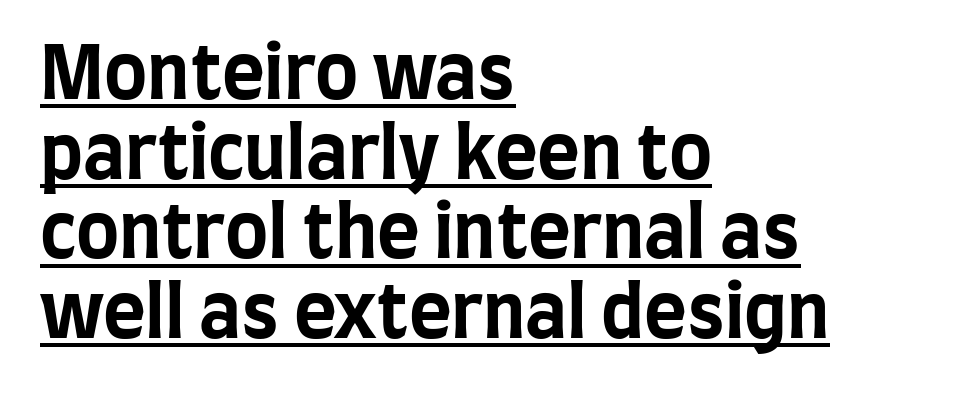
A roman cut, with each character standing at attention. A student would call this left alignment; a typographer would say flush left, rag right. This sample carries an underscore along the baseline area. I'd call this a sans setting — the letters go barefoot.
